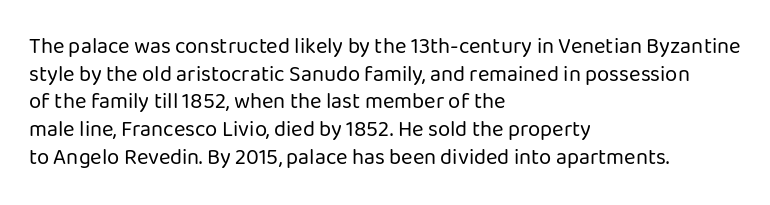
{"italic": "no", "bold": "no", "underline": "no", "align": "left", "line_spacing": "normal", "line_spacing_ratio": 1.26, "letter_spacing": "normal", "letter_spacing_em": 0.0, "glyph_px": 22}
